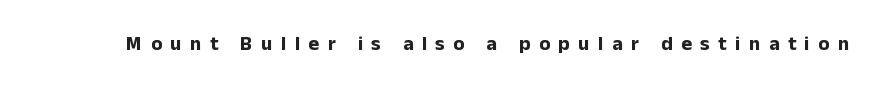
The image shows 20 px bold type, upright; set unusually wide letter spacing (+0.43 em), not underlined.
